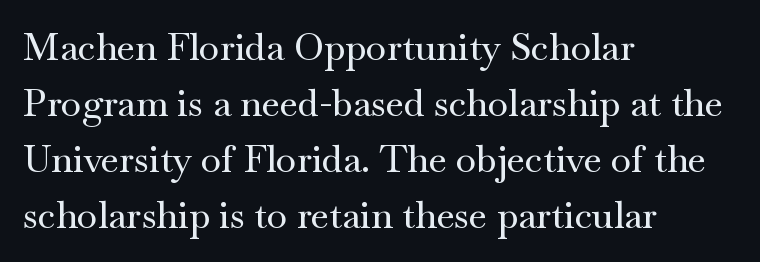
Horizontal bands of white between lines are of average thickness. Small tapered or slab feet sit at the stroke ends, so this counts as serif. Underline: absent. Characters remain perfectly vertical along every line. Line starts are locked; line ends wander.
